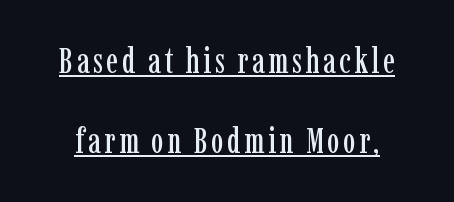
The image shows 35 px condensed serif type, upright; set loose line spacing (2.29x), underlined; low stroke contrast and a medium x-height.
